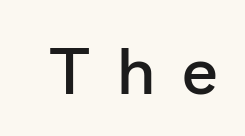
Q: Is the text bold? A: Semi-bold.
Q: Is the text italic (slanted)? A: No, it is upright.
Q: Is the typeface a serif or a sans-serif typeface? A: Sans-serif.
Q: Is the text underlined? A: No.
Q: Is the spacing between letters normal or unusually wide? A: Unusually wide.
Q: Width (condensed, normal, or wide)? A: Normal.
Q: Stroke contrast? A: Low.
Q: x-height? A: Medium.
Q: Monospaced? A: No.
